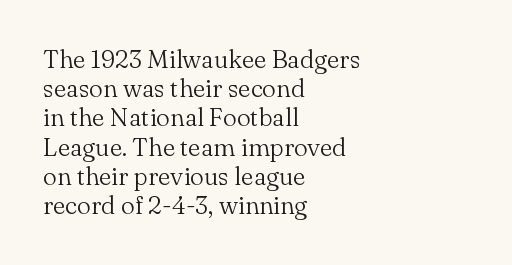
Q: Is the text bold? A: No.
Q: Is the text italic (slanted)? A: No, it is upright.
Q: Is the text underlined? A: No.
Q: How is the paragraph aligned? A: Left-aligned.
Q: Is the spacing between letters normal or unusually wide? A: Normal.
